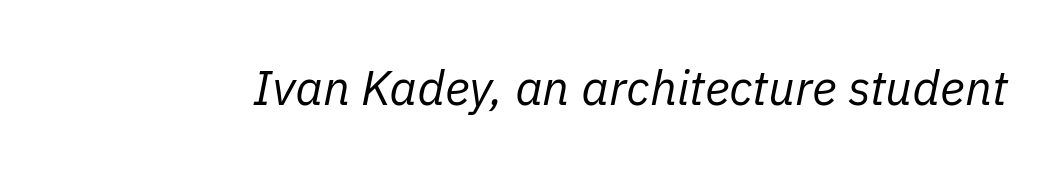
Q: Is the text bold? A: No.
Q: Is the text italic (slanted)? A: Yes, it leans right by about 11 degrees.
Q: Is the text underlined? A: No.
Q: Is the spacing between letters normal or unusually wide? A: Normal.
Q: Width (condensed, normal, or wide)? A: Normal.
Q: Stroke contrast? A: Low.
Q: x-height? A: Medium.
Q: Monospaced? A: No.
